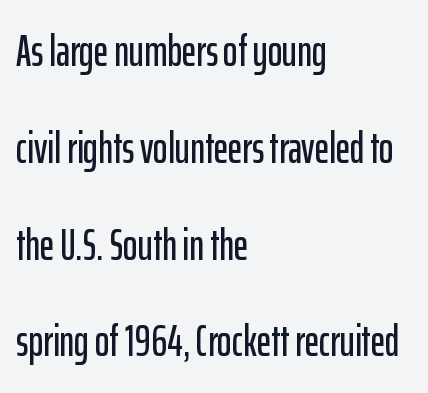
The axis of the letterforms is exactly vertical. One-word summary of the alignment: left. Vertical spacing — loose. Nobody drew a line under any word here. This sample has the flowing, uneven cadence of proportional lettering.
